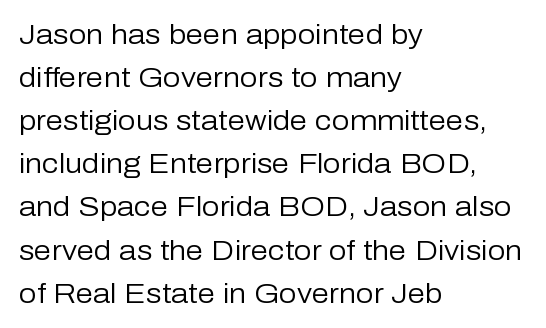
These lines were composed using upright roman letters. Stems and bowls with no extra thickness — not bold. The space between consecutive lines is moderate. What kind of face is this? One without serifs — a sans.
